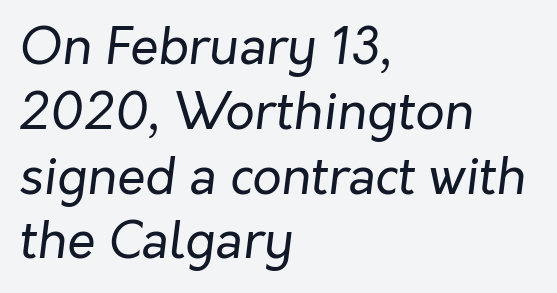
Q: Is the text bold? A: No.
Q: Is the text italic (slanted)? A: Yes, it leans right by about 7 degrees.
Q: Is the text underlined? A: No.
Q: How is the paragraph aligned? A: Left-aligned.
Q: Is the spacing between letters normal or unusually wide? A: Normal.
Q: Is the spacing between lines tight, normal or loose? A: Normal.
Q: Width (condensed, normal, or wide)? A: Normal.
Q: Stroke contrast? A: Low.
Q: x-height? A: Medium.
Q: Monospaced? A: No.
